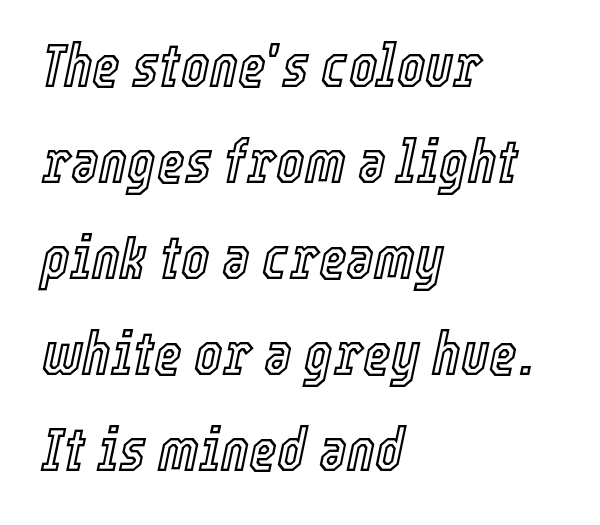
Quick note: underline off. Line starts are locked; line ends wander. The rendering uses a moderate line-height, typical for paragraphs. The glyphs look as if they've been sheared to an angle. Varying glyph widths throughout — classic text-font behaviour. Tracking here is standard; glyphs follow each other at the usual distance.
